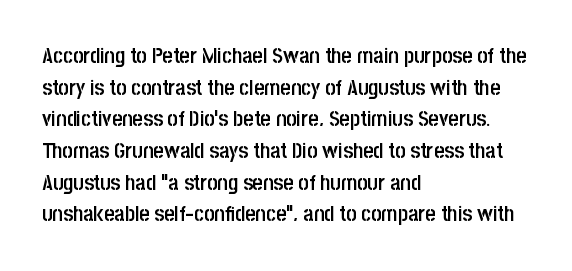
Q: Is the text bold? A: Semi-bold.
Q: Is the text italic (slanted)? A: No, it is upright.
Q: Is the text underlined? A: No.
Q: How is the paragraph aligned? A: Left-aligned.
Q: Is the spacing between letters normal or unusually wide? A: Normal.
Q: Is the spacing between lines tight, normal or loose? A: Normal.
